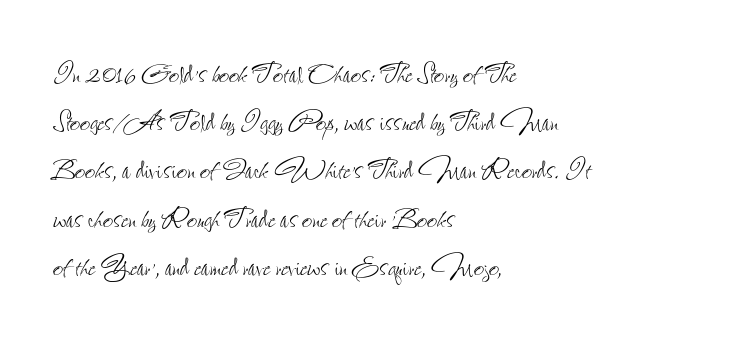
The image shows 36 px thin, condensed type; set left-aligned, normal line spacing (1.34x), normal letter spacing, not underlined; low stroke contrast and a small x-height.
